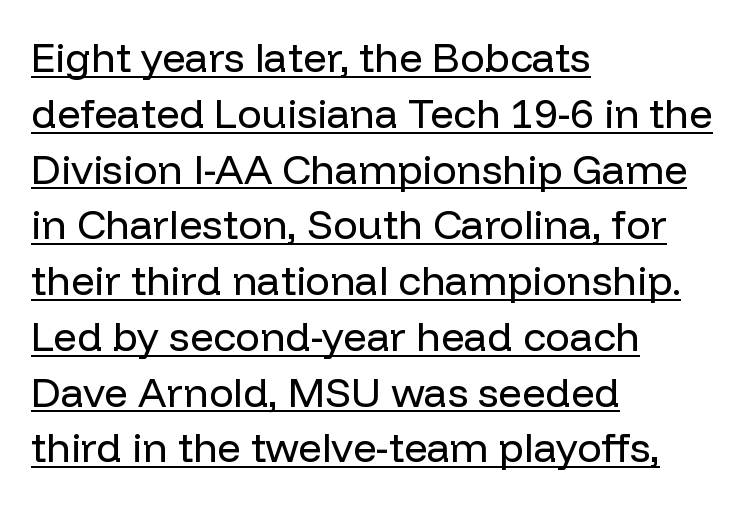
{"serif": "no", "italic": "no", "bold": "no", "weight": "regular", "width": "normal", "stroke_contrast": "low", "x_height": "medium", "monospaced": "no", "underline": "yes", "align": "left", "line_spacing": "normal", "line_spacing_ratio": 1.36, "letter_spacing": "normal", "letter_spacing_em": 0.0, "glyph_px": 41}
